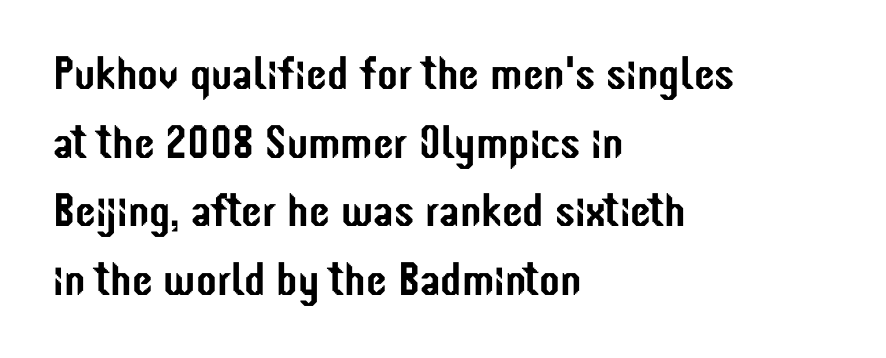
Italic: no, the glyphs are upright roman. How are the letters spaced? Ordinarily, with no added tracking. The baseline area is clear. Is this a fixed-width face? No — the glyphs have proportional, varying widths.
